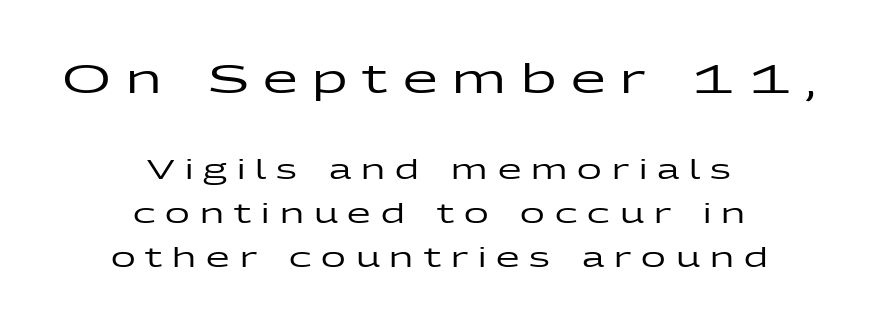
Q: Is the text italic (slanted)? A: No, it is upright.
Q: Is the typeface a serif or a sans-serif typeface? A: Sans-serif.
Q: Is the text underlined? A: No.
Q: How is the paragraph aligned? A: Centered.
Q: Is the spacing between letters normal or unusually wide? A: Unusually wide.
Q: Is the spacing between lines tight, normal or loose? A: Normal.
Q: Which block of text is set in a larger size, the first (top) or the second (bottom)? A: The first (top) one.
Q: Width (condensed, normal, or wide)? A: Wide.
Q: Stroke contrast? A: Low.
Q: x-height? A: Medium.
Q: Monospaced? A: No.
